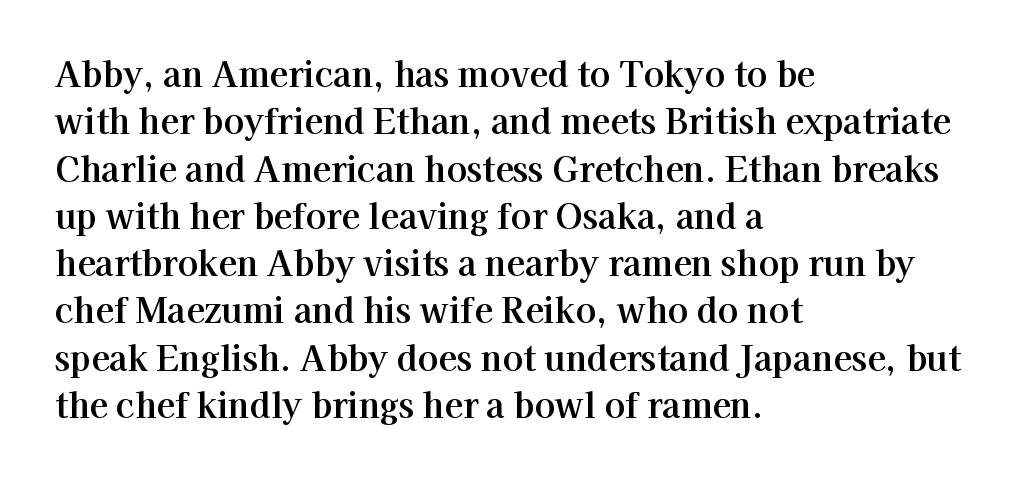
Q: Is the text italic (slanted)? A: No, it is upright.
Q: Is the typeface a serif or a sans-serif typeface? A: Serif.
Q: Is the text underlined? A: No.
Q: How is the paragraph aligned? A: Left-aligned.
Q: Is the spacing between letters normal or unusually wide? A: Normal.
Q: Is the spacing between lines tight, normal or loose? A: Normal.
Q: Width (condensed, normal, or wide)? A: Normal.
Q: Stroke contrast? A: High.
Q: x-height? A: Medium.
Q: Monospaced? A: No.
